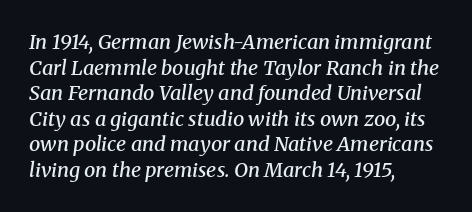
{"italic": "yes", "lean": "right", "slant_degrees": 8, "bold": "semi", "underline": "no", "align": "left", "line_spacing": "normal", "line_spacing_ratio": 1.28, "letter_spacing": "normal", "letter_spacing_em": 0.0, "glyph_px": 20}
